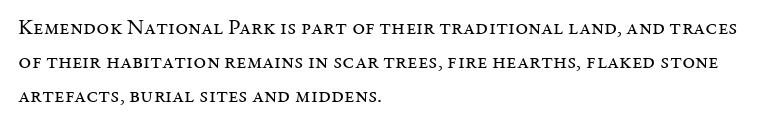
{"italic": "no", "bold": "no", "underline": "no", "align": "left", "line_spacing": "normal", "line_spacing_ratio": 1.55, "letter_spacing": "normal", "letter_spacing_em": 0.0, "glyph_px": 22}
